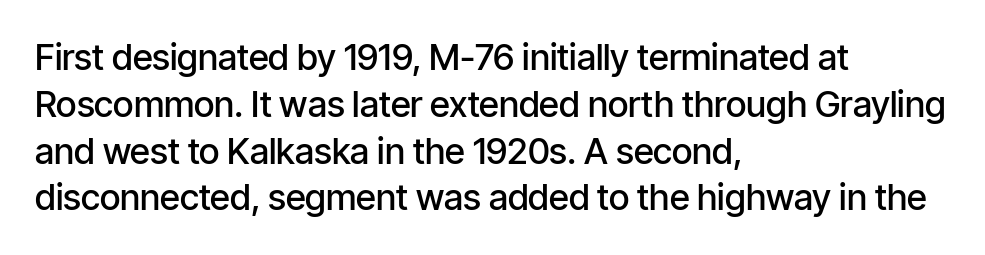
The image shows 36 px semibold, condensed sans-serif type, upright; set left-aligned, normal line spacing (1.3x), normal letter spacing, not underlined; low stroke contrast and a medium x-height.
